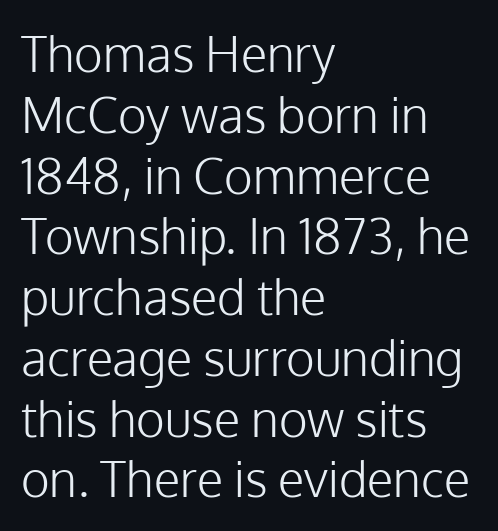
Q: Is the text bold? A: No.
Q: Is the text italic (slanted)? A: No, it is upright.
Q: Is the typeface a serif or a sans-serif typeface? A: Sans-serif.
Q: Is the text underlined? A: No.
Q: How is the paragraph aligned? A: Left-aligned.
Q: Is the spacing between letters normal or unusually wide? A: Normal.
Q: Width (condensed, normal, or wide)? A: Normal.
Q: Stroke contrast? A: Low.
Q: x-height? A: Medium.
Q: Monospaced? A: No.
